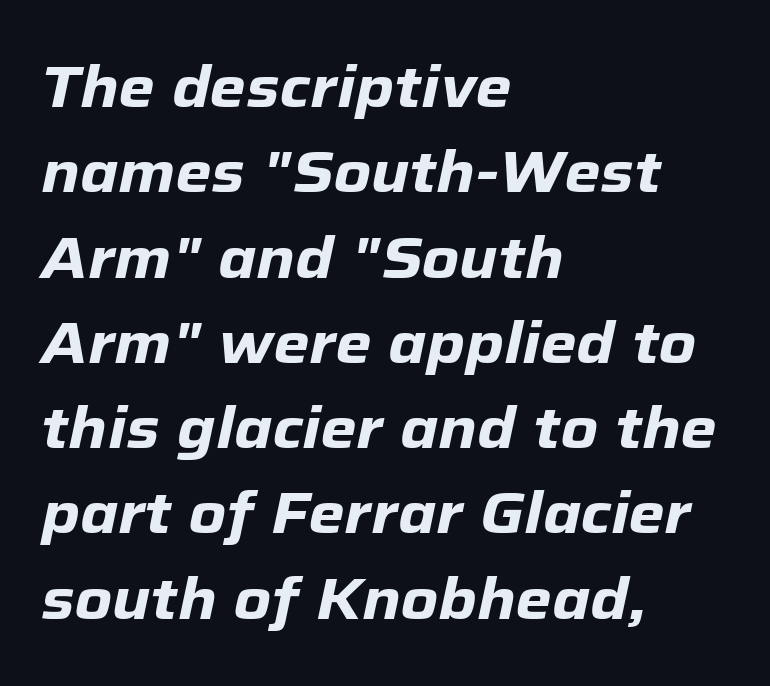
{"italic": "yes", "lean": "right", "slant_degrees": 12, "bold": "yes", "weight": "heavy", "width": "normal", "stroke_contrast": "low", "x_height": "medium", "monospaced": "no", "underline": "no", "align": "left", "line_spacing": "normal", "line_spacing_ratio": 1.47, "letter_spacing": "normal", "letter_spacing_em": 0.0, "glyph_px": 58}
